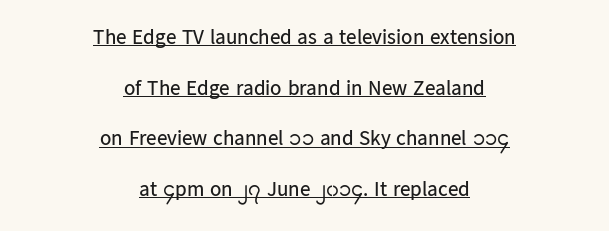
The image shows 21 px text type, upright; set centered, loose line spacing (2.41x), normal letter spacing, underlined.
